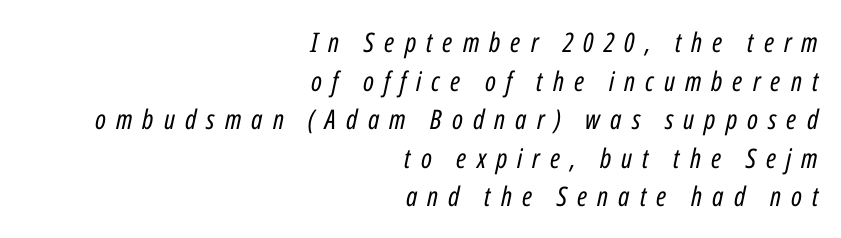
What's the leading like? Ordinary, nothing unusual. An italicized treatment has been applied to the whole sample. Students, note that the glyphs here are deliberately spaced far apart. No heavy texture on the line: the type isn't bold. In CSS terms this would be text-align: right. The string is rendered with underlining switched off.
